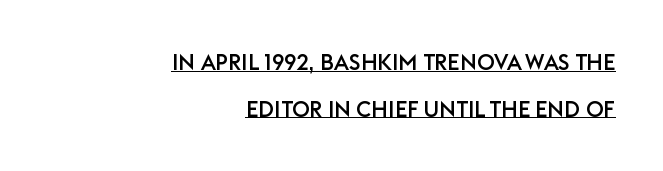
The image shows 22 px text type, upright; set right-aligned, loose line spacing (2.12x), normal letter spacing, underlined.
